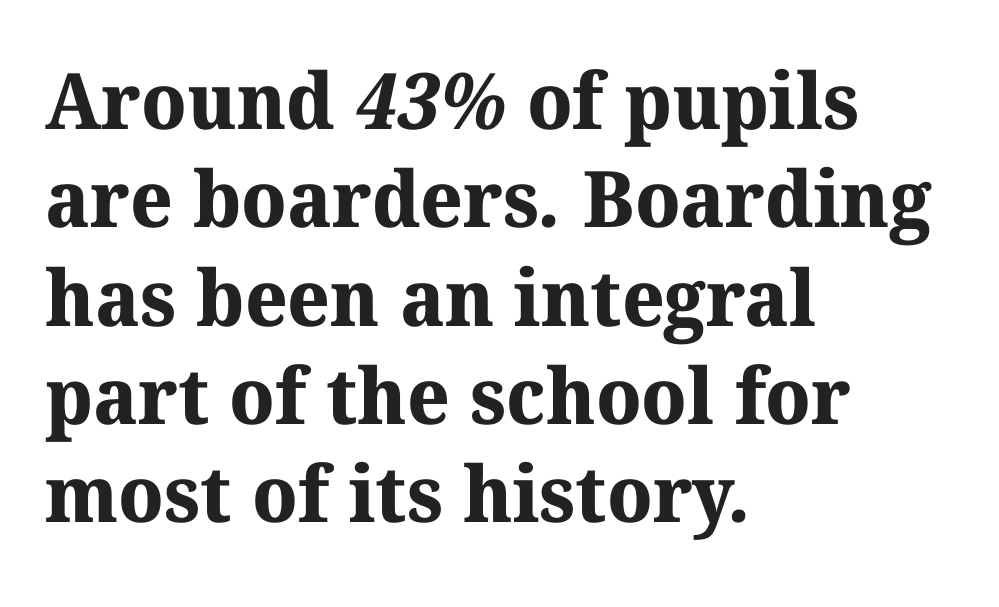
{"serif": "yes", "bold": "yes", "weight": "bold", "width": "normal", "stroke_contrast": "medium", "x_height": "medium", "monospaced": "no", "underline": "no", "align": "left", "line_spacing": "normal", "line_spacing_ratio": 1.26, "letter_spacing": "normal", "letter_spacing_em": 0.0, "glyph_px": 78}
